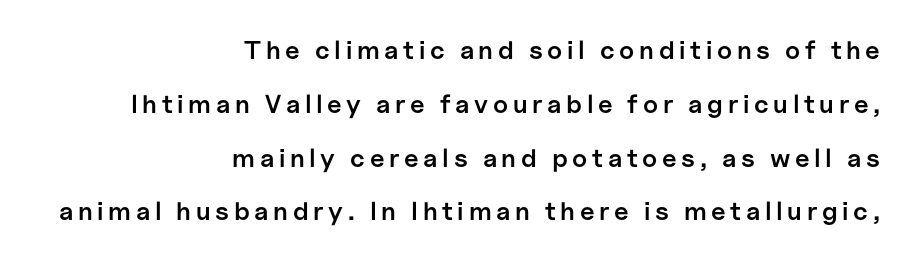
Q: Is the text bold? A: Semi-bold.
Q: Is the text italic (slanted)? A: No, it is upright.
Q: Is the text underlined? A: No.
Q: How is the paragraph aligned? A: Right-aligned.
Q: Is the spacing between lines tight, normal or loose? A: Loose.
